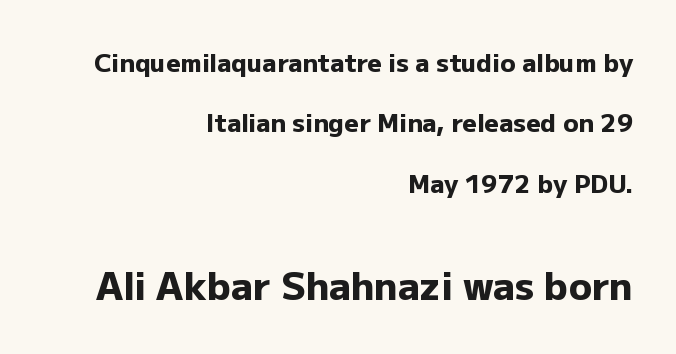
The image shows 38 px heavy sans-serif type, upright; set right-aligned, loose line spacing (2.42x), normal letter spacing, not underlined; the second (bottom) block is 1.52x larger; low stroke contrast and a medium x-height.
